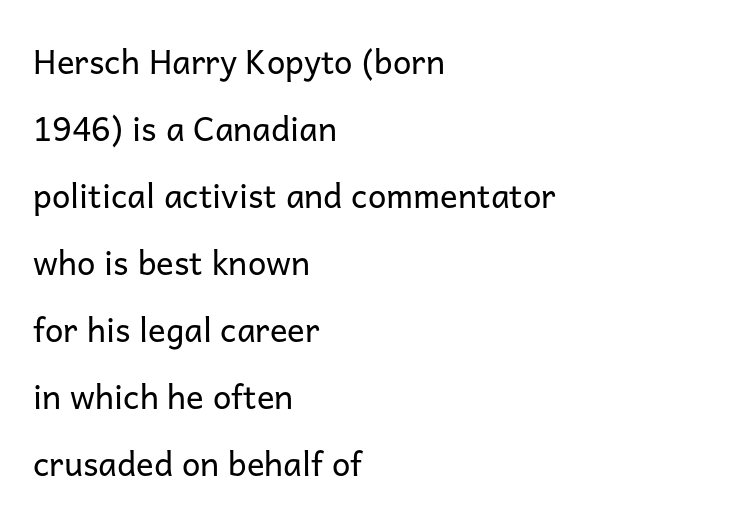
Proportional: the letters do not fall into vertical columns. Line beginnings align vertically; line endings do not. Short note: letters normally spaced. Heft: none added — not bold. Letterform terminals end flat and unadorned throughout the passage.
